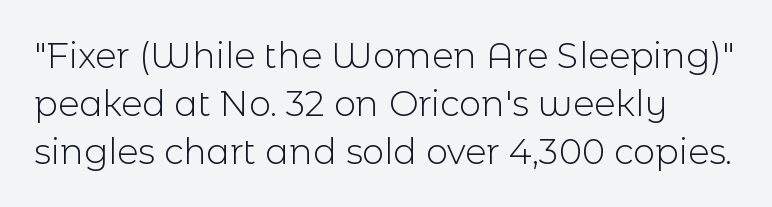
Q: Is the text bold? A: No.
Q: Is the text italic (slanted)? A: No, it is upright.
Q: Is the typeface a serif or a sans-serif typeface? A: Sans-serif.
Q: Is the text underlined? A: No.
Q: How is the paragraph aligned? A: Left-aligned.
Q: Is the spacing between letters normal or unusually wide? A: Normal.
Q: Is the spacing between lines tight, normal or loose? A: Normal.
Q: Width (condensed, normal, or wide)? A: Normal.
Q: x-height? A: Medium.
Q: Monospaced? A: No.
